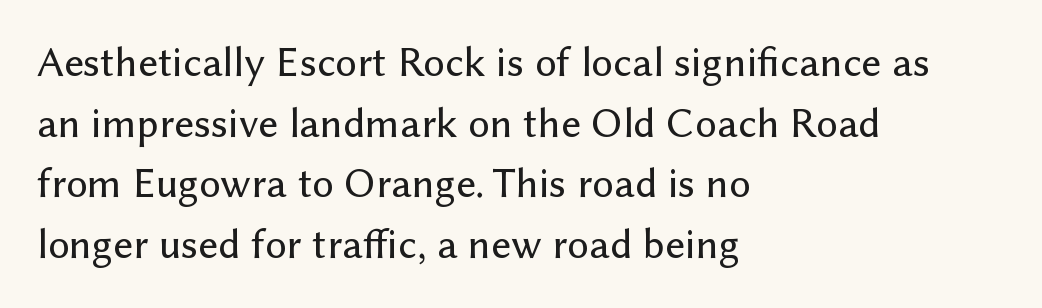
Q: Is the text italic (slanted)? A: No, it is upright.
Q: Is the typeface a serif or a sans-serif typeface? A: Sans-serif.
Q: Is the text underlined? A: No.
Q: How is the paragraph aligned? A: Left-aligned.
Q: Is the spacing between letters normal or unusually wide? A: Normal.
Q: Is the spacing between lines tight, normal or loose? A: Normal.
Q: Width (condensed, normal, or wide)? A: Normal.
Q: Stroke contrast? A: Low.
Q: x-height? A: Medium.
Q: Monospaced? A: No.
